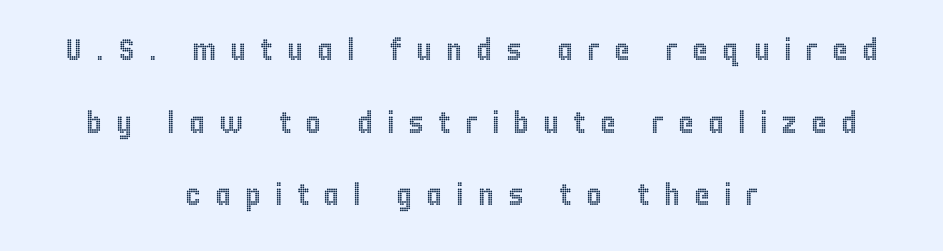
Q: Is the text italic (slanted)? A: No, it is upright.
Q: Is the text underlined? A: No.
Q: How is the paragraph aligned? A: Centered.
Q: Is the spacing between letters normal or unusually wide? A: Unusually wide.
Q: Is the spacing between lines tight, normal or loose? A: Loose.
Q: Width (condensed, normal, or wide)? A: Condensed.
Q: x-height? A: Large.
Q: Monospaced? A: No.
